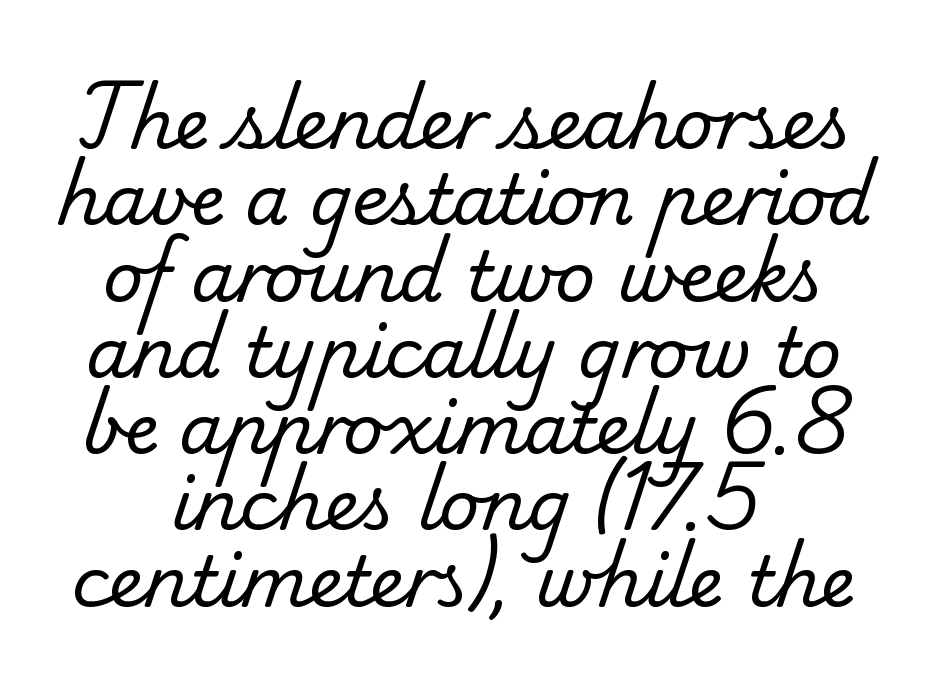
The image shows 70 px regular-weight serif type; set centered, tight line spacing (1.09x), normal letter spacing, not underlined; low stroke contrast and a small x-height.
